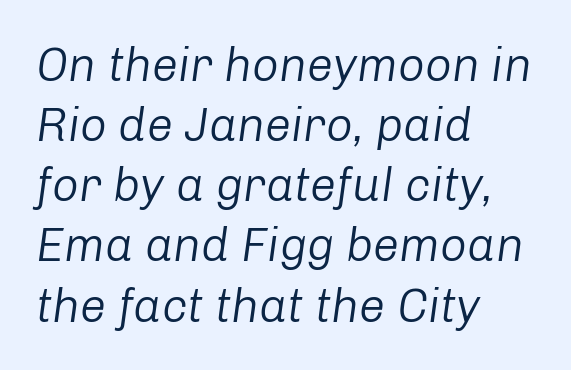
The image shows 47 px regular-weight type, italic (leaning right); set left-aligned, normal line spacing (1.28x), normal letter spacing, not underlined; low stroke contrast and a medium x-height.
